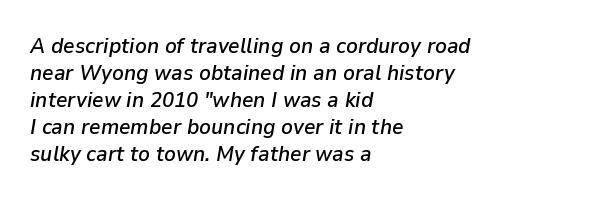
{"italic": "yes", "lean": "right", "slant_degrees": 9, "underline": "no", "align": "left", "line_spacing_ratio": 1.23, "letter_spacing": "normal", "letter_spacing_em": 0.0, "glyph_px": 22}
